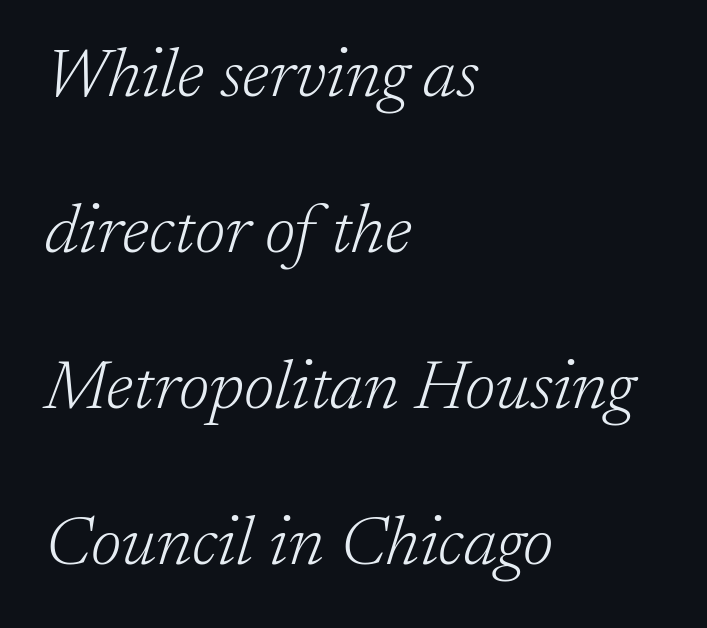
{"serif": "yes", "italic": "yes", "lean": "right", "slant_degrees": 17, "bold": "no", "weight": "light", "width": "normal", "stroke_contrast": "low", "x_height": "medium", "monospaced": "no", "underline": "no", "align": "left", "line_spacing": "loose", "line_spacing_ratio": 2.26, "letter_spacing": "normal", "letter_spacing_em": 0.0, "glyph_px": 69}
